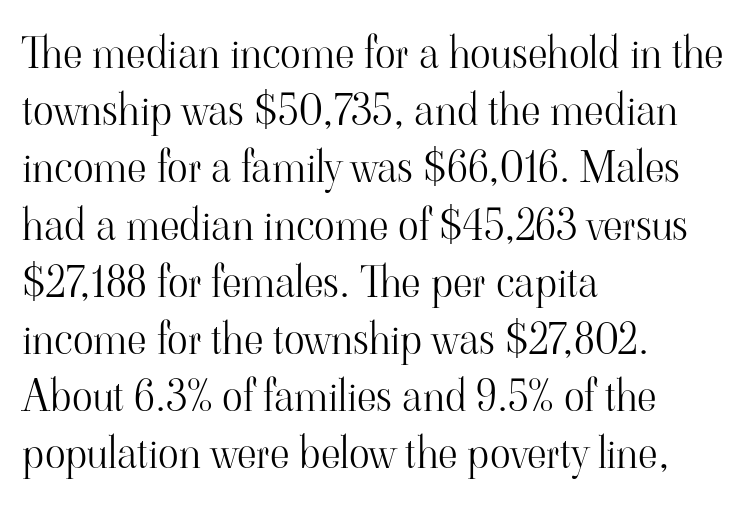
Q: Is the text bold? A: No.
Q: Is the text italic (slanted)? A: No, it is upright.
Q: Is the typeface a serif or a sans-serif typeface? A: Serif.
Q: Is the text underlined? A: No.
Q: How is the paragraph aligned? A: Left-aligned.
Q: Is the spacing between letters normal or unusually wide? A: Normal.
Q: Is the spacing between lines tight, normal or loose? A: Normal.
Q: Width (condensed, normal, or wide)? A: Normal.
Q: Stroke contrast? A: High.
Q: x-height? A: Small.
Q: Monospaced? A: No.
